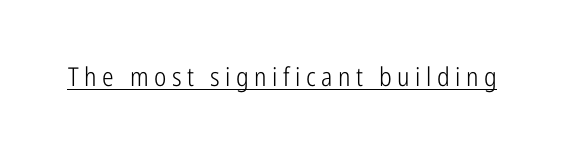
Q: Is the text bold? A: No.
Q: Is the text italic (slanted)? A: No, it is upright.
Q: Is the text underlined? A: Yes.
Q: Is the spacing between letters normal or unusually wide? A: Unusually wide.
